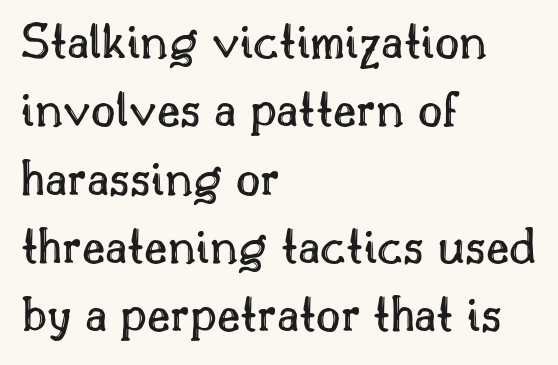
Reading down the column, the eye jumps a familiar distance to each next line. The typesetter chose a ragged-right arrangement here. This rendering features lettering with no underline. The rendering uses natural spacing where letterforms have individual widths. The specimen reads as upright at a glance. In terms of letterspacing, this is plain default setting.
